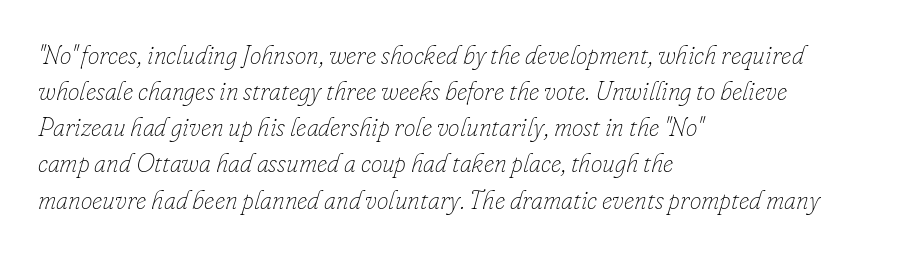
{"italic": "yes", "lean": "right", "slant_degrees": 16, "bold": "no", "underline": "no", "align": "left", "line_spacing": "normal", "line_spacing_ratio": 1.39, "letter_spacing": "normal", "letter_spacing_em": 0.0, "glyph_px": 26}
